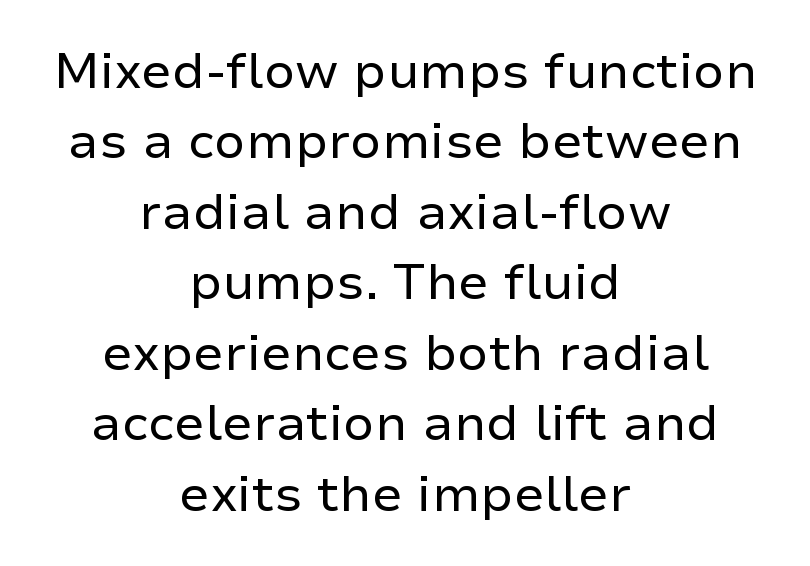
{"serif": "no", "italic": "no", "bold": "no", "weight": "regular", "width": "normal", "stroke_contrast": "low", "x_height": "medium", "monospaced": "no", "underline": "no", "align": "center", "line_spacing": "normal", "line_spacing_ratio": 1.41, "letter_spacing": "normal", "letter_spacing_em": 0.0, "glyph_px": 50}
